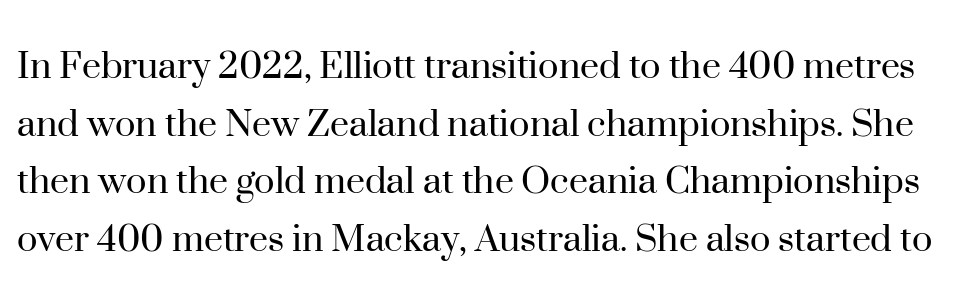
Check the space under the baseline: it is left empty. The face used here is proportionally spaced, like ordinary book or web type. The horizontal fit of the characters is conventional and even. Nothing heavy about these letters — not bold at all.
